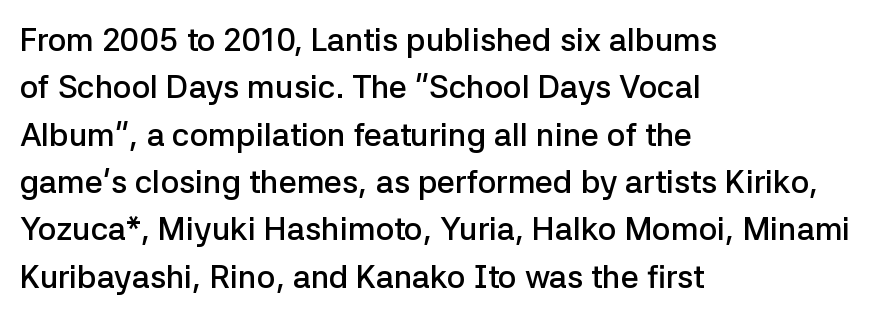
{"serif": "no", "italic": "no", "bold": "semi", "weight": "semibold", "width": "normal", "stroke_contrast": "low", "x_height": "medium", "monospaced": "no", "underline": "no", "align": "left", "line_spacing": "normal", "line_spacing_ratio": 1.48, "letter_spacing": "normal", "letter_spacing_em": 0.0, "glyph_px": 32}
